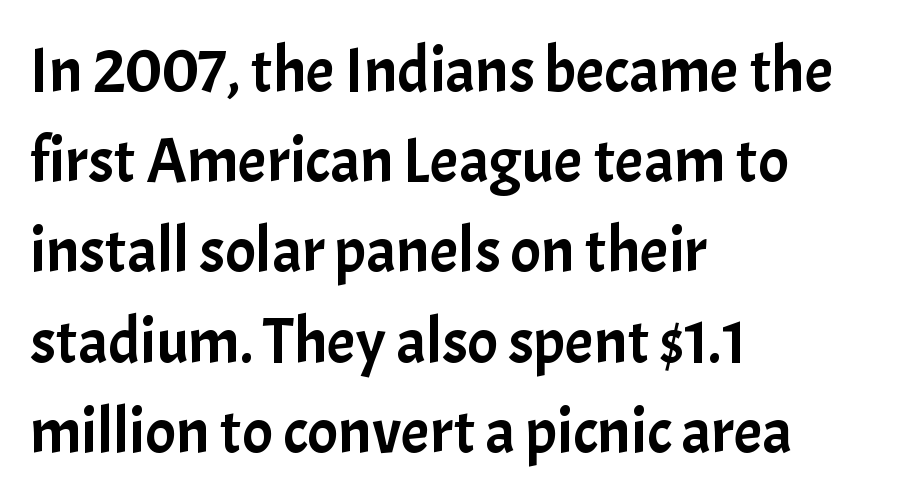
If you drew a ruler down the left edge, every line would touch it. This sample has the flowing, uneven cadence of proportional lettering. The line texture is even and compact thanks to regular tracking. No italicization has been applied; the sample stays upright. The space beneath each line is pristine and unruled.
